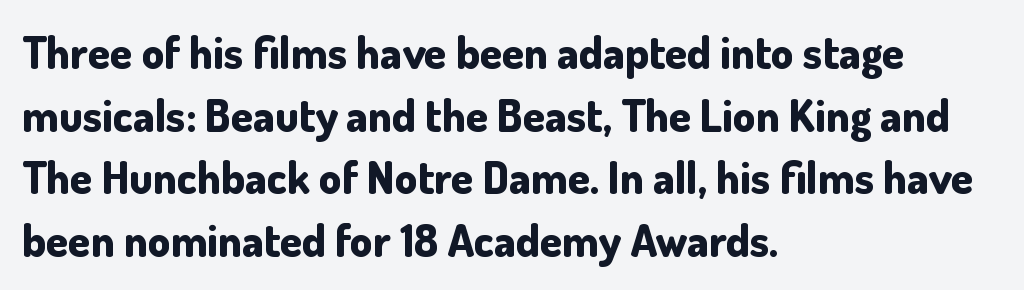
{"serif": "no", "italic": "no", "bold": "yes", "weight": "bold", "width": "normal", "stroke_contrast": "low", "x_height": "small", "monospaced": "no", "underline": "no", "align": "left", "line_spacing": "normal", "line_spacing_ratio": 1.39, "letter_spacing": "normal", "letter_spacing_em": 0.0, "glyph_px": 45}
